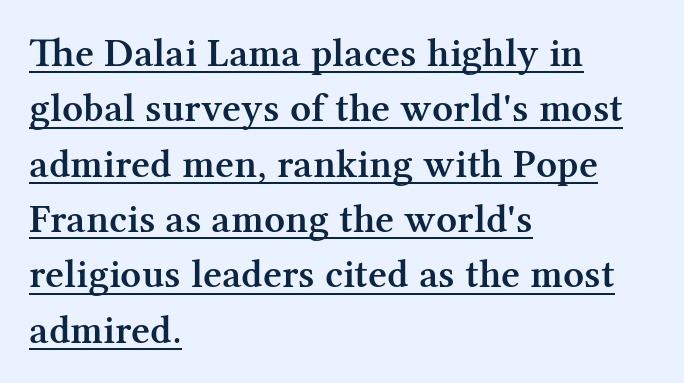
Q: Is the text bold? A: Semi-bold.
Q: Is the text italic (slanted)? A: No, it is upright.
Q: Is the typeface a serif or a sans-serif typeface? A: Serif.
Q: Is the text underlined? A: Yes.
Q: How is the paragraph aligned? A: Left-aligned.
Q: Is the spacing between letters normal or unusually wide? A: Normal.
Q: Is the spacing between lines tight, normal or loose? A: Normal.
Q: Width (condensed, normal, or wide)? A: Normal.
Q: Stroke contrast? A: Medium.
Q: x-height? A: Medium.
Q: Monospaced? A: No.
